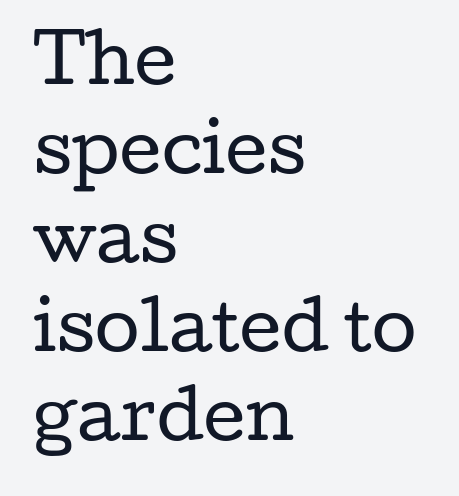
{"serif": "yes", "italic": "no", "bold": "no", "weight": "regular", "width": "wide", "stroke_contrast": "low", "x_height": "medium", "monospaced": "no", "underline": "no", "align": "left", "line_spacing": "normal", "line_spacing_ratio": 1.37, "letter_spacing": "normal", "letter_spacing_em": 0.0, "glyph_px": 65}
